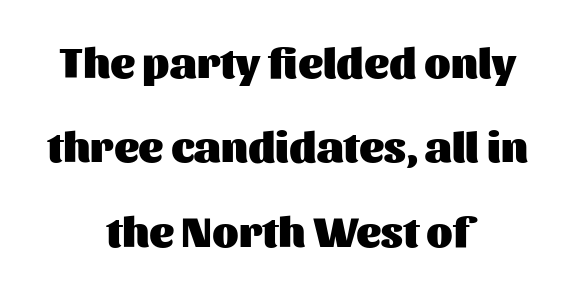
Q: Is the text bold? A: Yes.
Q: Is the text italic (slanted)? A: No, it is upright.
Q: Is the typeface a serif or a sans-serif typeface? A: Sans-serif.
Q: Is the text underlined? A: No.
Q: How is the paragraph aligned? A: Centered.
Q: Is the spacing between letters normal or unusually wide? A: Normal.
Q: Is the spacing between lines tight, normal or loose? A: Loose.
Q: Width (condensed, normal, or wide)? A: Normal.
Q: Stroke contrast? A: Medium.
Q: x-height? A: Medium.
Q: Monospaced? A: No.
